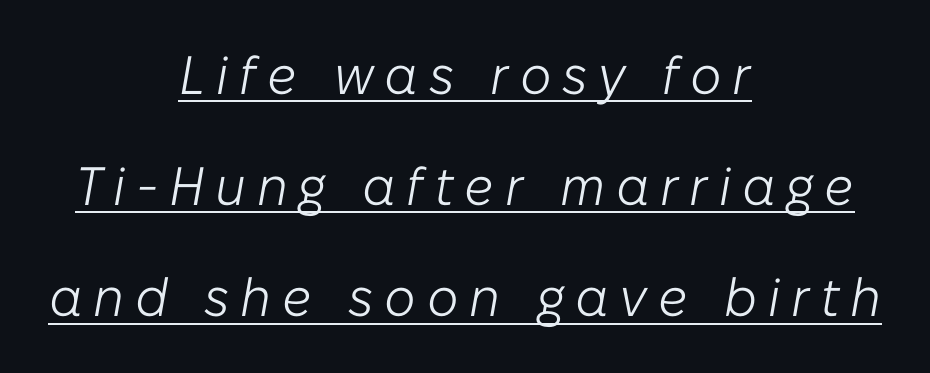
Short note: letters widely spaced. On a weight scale, this lands at 450 or below. Quick note: interline space is abundant. The rendering uses natural spacing where letterforms have individual widths.
